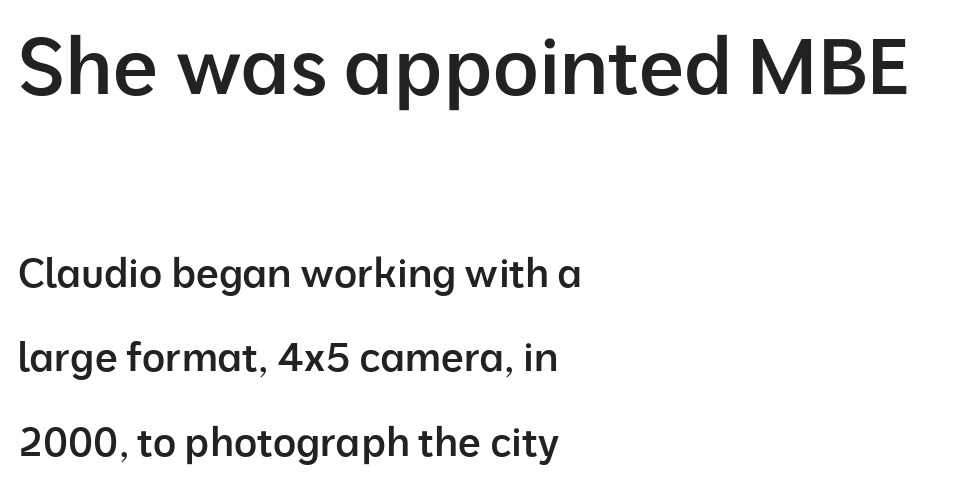
Here the glyphs are tracked normally, forming tight word shapes. You can tell it's not italic because the verticals are truly vertical. Spacing verdict: proportional, widths tailored to each character. The ragged edge is on the right, which tells us the setting is flush left. These lines are composed in type without serifs. Clear beneath every line of the passage.
